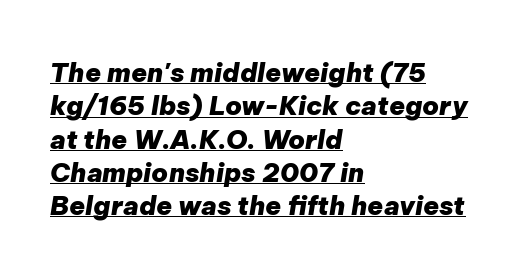
{"italic": "yes", "lean": "right", "slant_degrees": 9, "bold": "yes", "underline": "yes", "align": "left", "line_spacing": "normal", "line_spacing_ratio": 1.28, "letter_spacing": "normal", "letter_spacing_em": 0.0, "glyph_px": 26}
